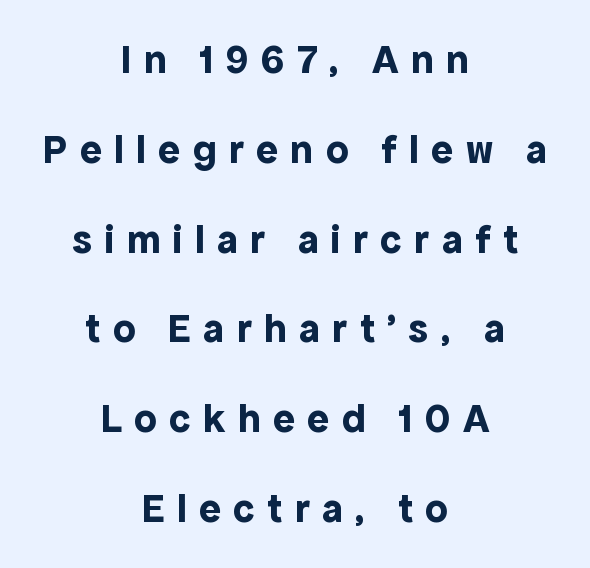
Any mark beneath the type? The region is blank. Tall strokes in this sample are plumb rather than angled. Is the letter spacing exaggerated? Yes — the characters are pushed far apart. Airy leading. Horizontally, the lines are justified to the midpoint only. Note the varied advance widths — an 'i' is clearly narrower than an 'm'.
